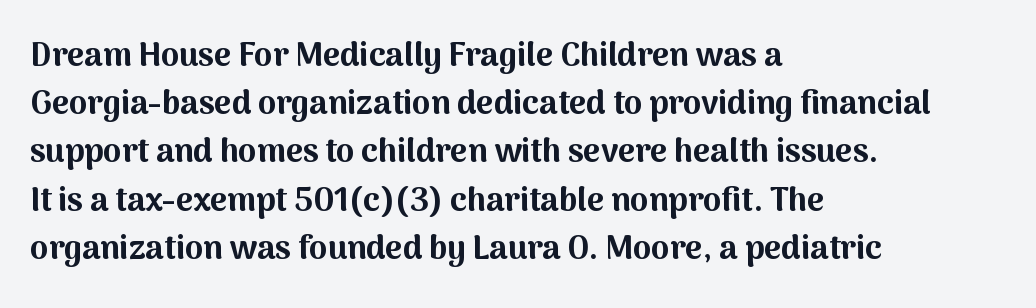
Q: Is the text bold? A: Yes.
Q: Is the text italic (slanted)? A: No, it is upright.
Q: Is the typeface a serif or a sans-serif typeface? A: Sans-serif.
Q: Is the text underlined? A: No.
Q: How is the paragraph aligned? A: Left-aligned.
Q: Is the spacing between letters normal or unusually wide? A: Normal.
Q: Is the spacing between lines tight, normal or loose? A: Normal.
Q: Width (condensed, normal, or wide)? A: Normal.
Q: Stroke contrast? A: Medium.
Q: x-height? A: Medium.
Q: Monospaced? A: No.
